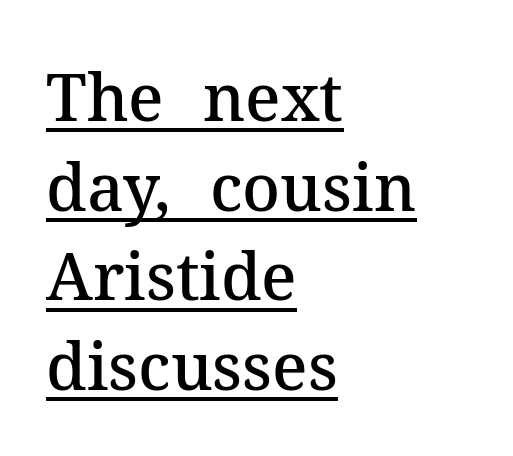
You could not count columns in this text — the font is proportionally spaced. Posture: straight, roman, zero tilt. The type family on display is of the serif kind. Caption: lettering with a line underneath. Look at the tracking — it's just the regular setting, nothing added. Baseline-to-baseline distance is the conventional proportion of letter height.
